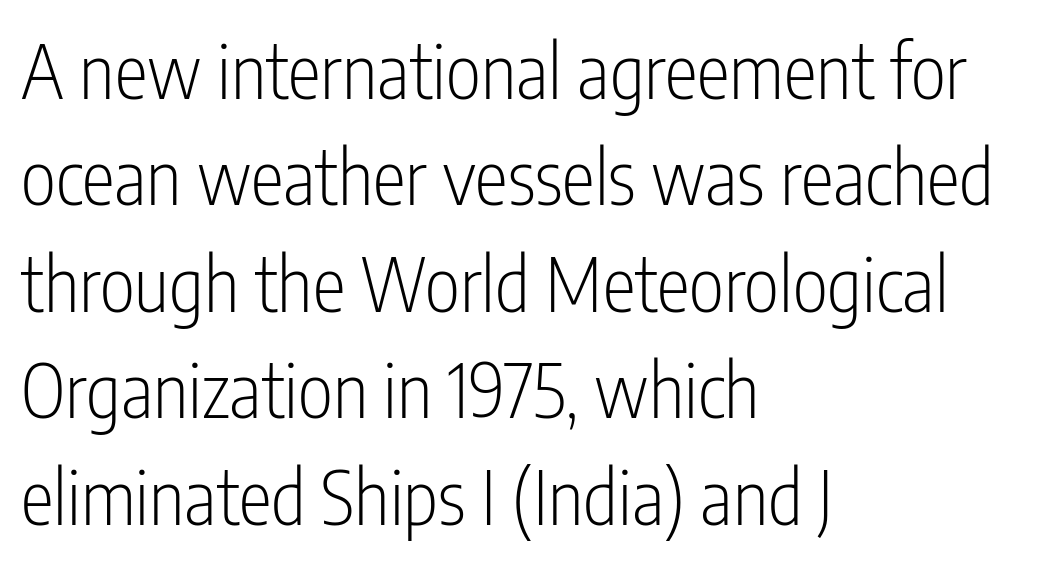
{"serif": "no", "italic": "no", "bold": "no", "weight": "light", "width": "condensed", "stroke_contrast": "low", "x_height": "medium", "monospaced": "no", "underline": "no", "align": "left", "line_spacing": "normal", "line_spacing_ratio": 1.42, "letter_spacing": "normal", "letter_spacing_em": 0.0, "glyph_px": 75}
